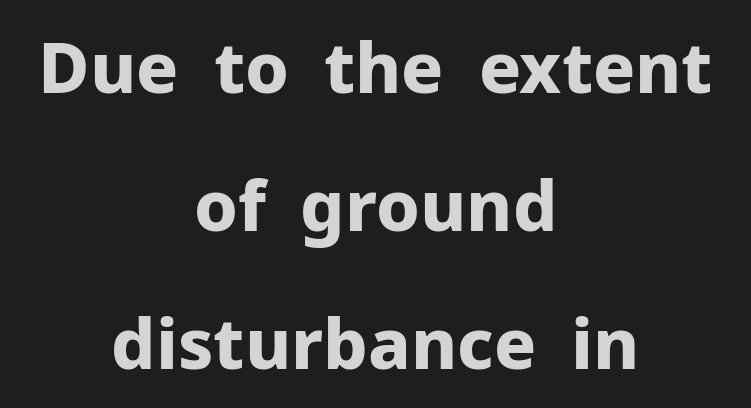
The image shows 70 px bold sans-serif type, upright; set centered, loose line spacing (1.97x), normal letter spacing, not underlined; low stroke contrast and a medium x-height.
